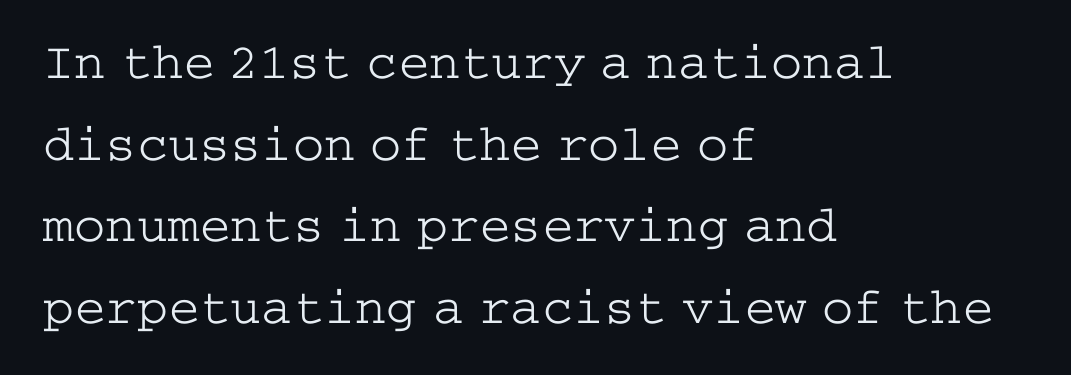
{"serif": "yes", "italic": "no", "bold": "no", "weight": "light", "width": "wide", "stroke_contrast": "low", "x_height": "medium", "underline": "no", "align": "left", "line_spacing": "normal", "line_spacing_ratio": 1.57, "letter_spacing": "normal", "letter_spacing_em": 0.0, "glyph_px": 52}
